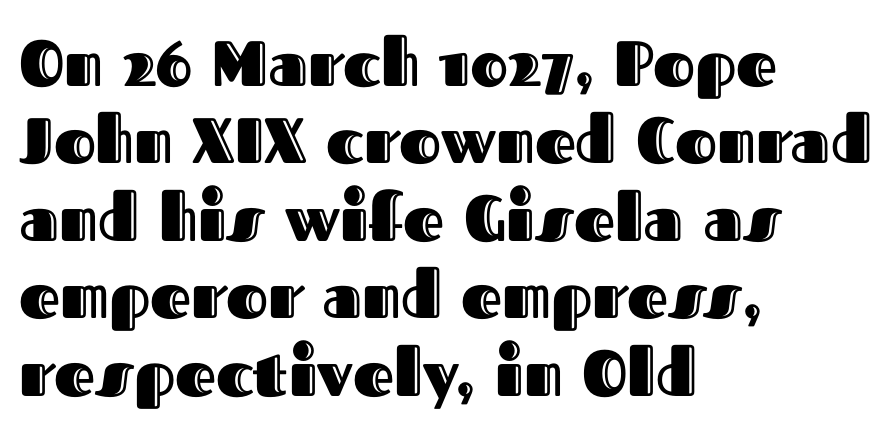
Q: Is the text italic (slanted)? A: No, it is upright.
Q: Is the text underlined? A: No.
Q: How is the paragraph aligned? A: Left-aligned.
Q: Is the spacing between letters normal or unusually wide? A: Normal.
Q: Width (condensed, normal, or wide)? A: Normal.
Q: x-height? A: Medium.
Q: Monospaced? A: No.
